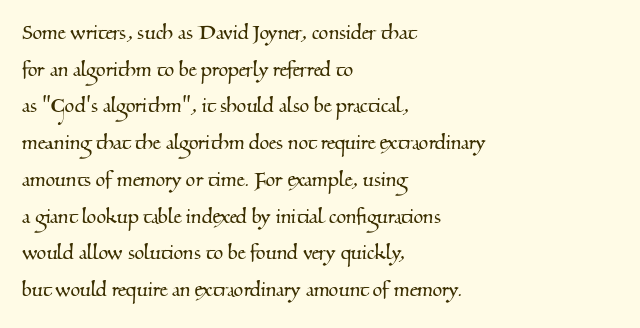
The image shows 25 px text type; set left-aligned, normal line spacing (1.47x), normal letter spacing, not underlined.
